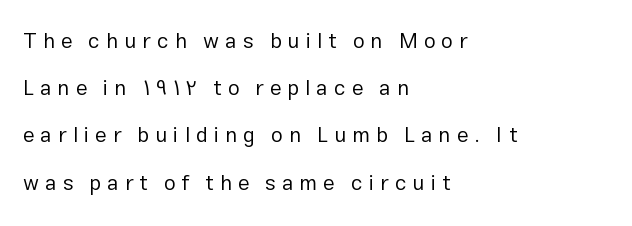
The image shows 21 px text type, upright; set left-aligned, loose line spacing (2.25x), unusually wide letter spacing (+0.29 em), not underlined.
